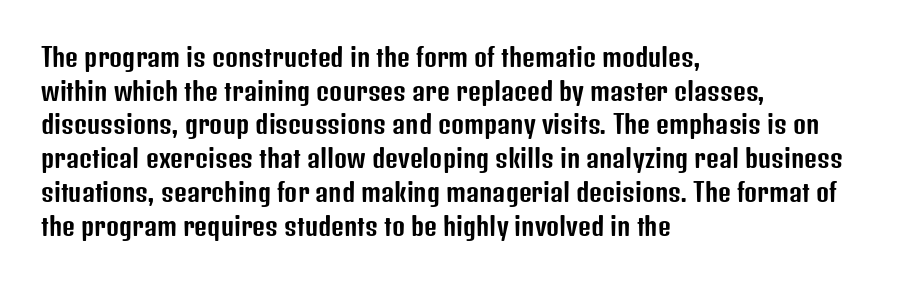
The image shows 25 px text type, upright; set left-aligned, normal line spacing (1.35x), normal letter spacing, not underlined.
